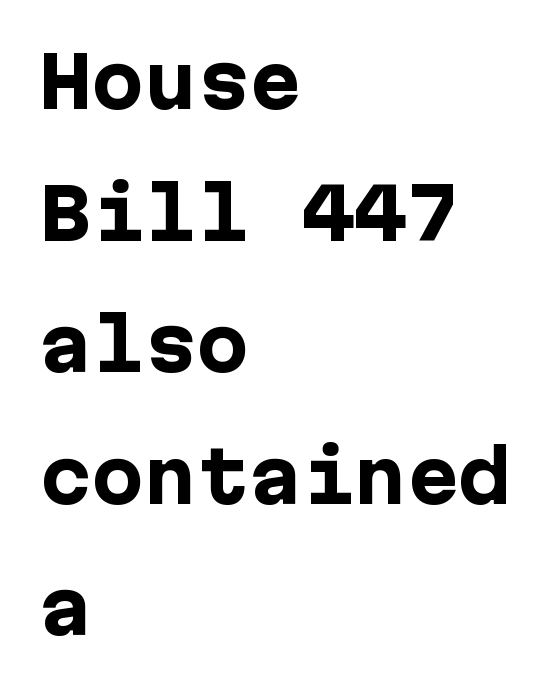
The glyphs in this specimen are sans serif. Quick note: underline off. Letter spacing: default. No italicization has been applied; the sample stays upright.
